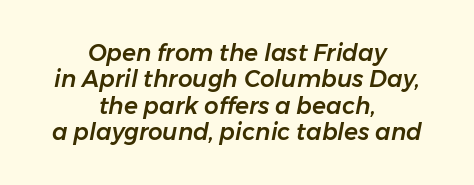
{"italic": "yes", "lean": "right", "slant_degrees": 11, "underline": "no", "align": "center", "line_spacing": "tight", "line_spacing_ratio": 1.15, "letter_spacing": "normal", "letter_spacing_em": 0.0, "glyph_px": 23}
